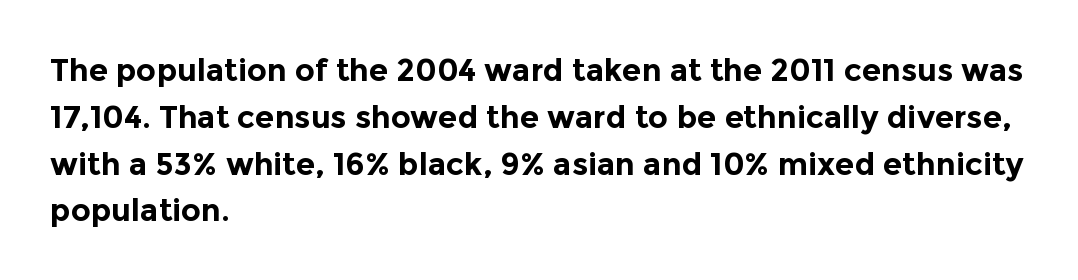
The image shows 31 px bold sans-serif type, upright; set left-aligned, normal line spacing (1.51x), normal letter spacing, not underlined; a medium x-height.
